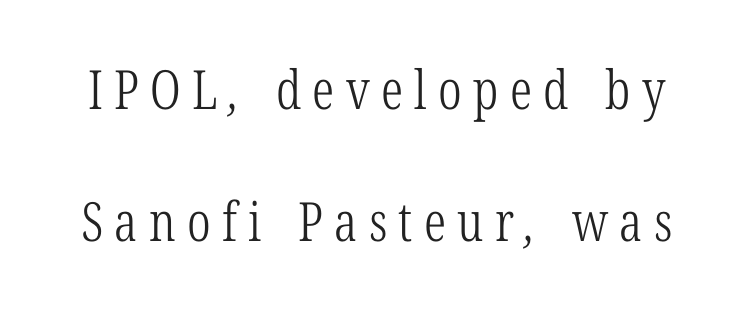
Loose tracking; the words dissolve into strings of separated letters. These lines are rendered in a variable-pitch font. The rendering uses a large line-height, opening up the rows. Underlining? Definitely not there. The font sits on the lighter half of the weight spectrum, regular included.
